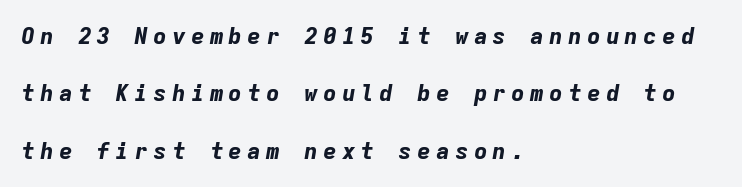
The image shows 23 px bold type, italic (leaning right); set left-aligned, loose line spacing (2.49x), unusually wide letter spacing (+0.22 em), not underlined.
